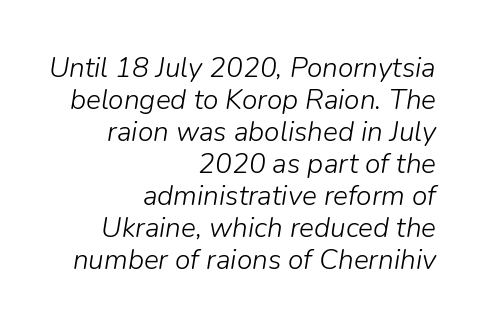
{"italic": "yes", "lean": "right", "slant_degrees": 9, "bold": "no", "weight": "light", "width": "normal", "stroke_contrast": "low", "x_height": "medium", "monospaced": "no", "underline": "no", "align": "right", "line_spacing": "tight", "line_spacing_ratio": 1.14, "letter_spacing": "normal", "letter_spacing_em": 0.0, "glyph_px": 28}
